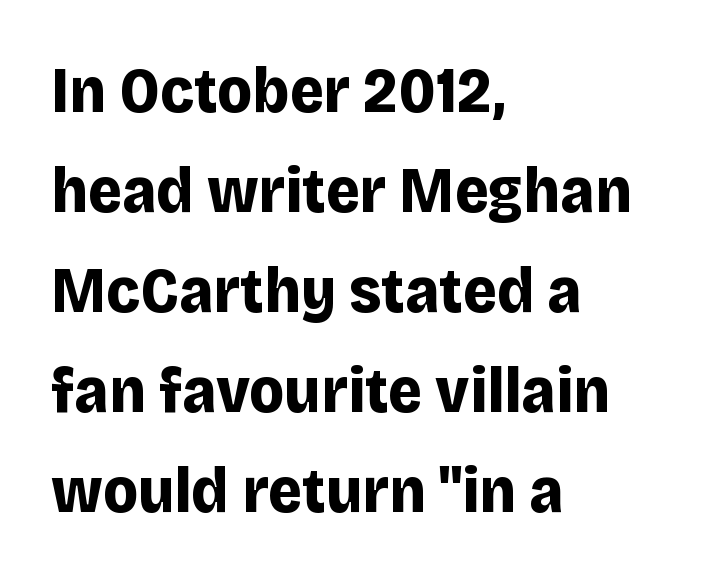
Each line starts at the same left margin while the right side varies. The rendering keeps characters at their native spacing. Observe the absence of serifs on each vertical stroke in this sample. Honestly, the row spacing looks completely unremarkable. You can tell it's not italic because the verticals are truly vertical.
